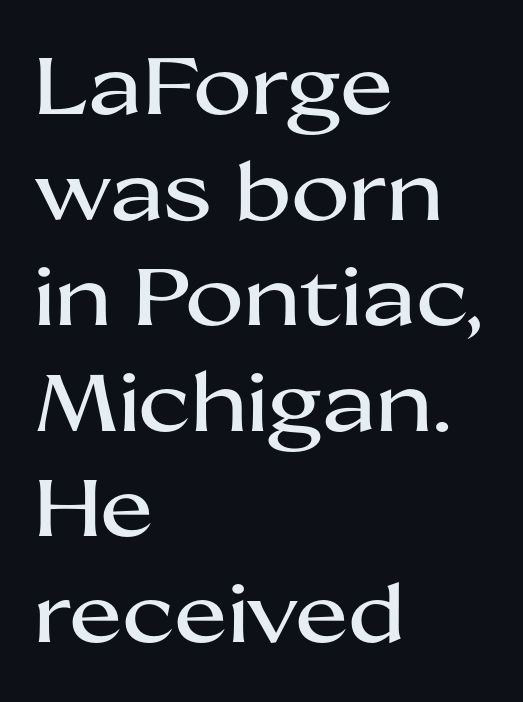
{"italic": "no", "width": "wide", "stroke_contrast": "medium", "x_height": "medium", "monospaced": "no", "underline": "no", "align": "left", "line_spacing": "normal", "line_spacing_ratio": 1.32, "letter_spacing": "normal", "letter_spacing_em": 0.0, "glyph_px": 80}
